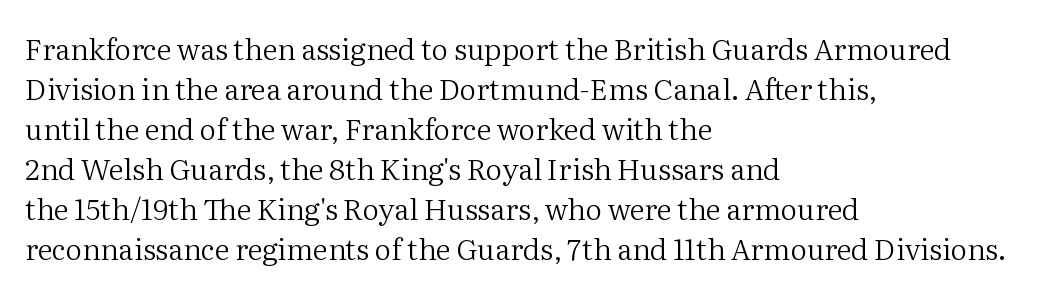
The image shows 29 px regular-weight serif type, upright; set left-aligned, normal line spacing (1.38x), normal letter spacing, not underlined; medium stroke contrast and a medium x-height.
